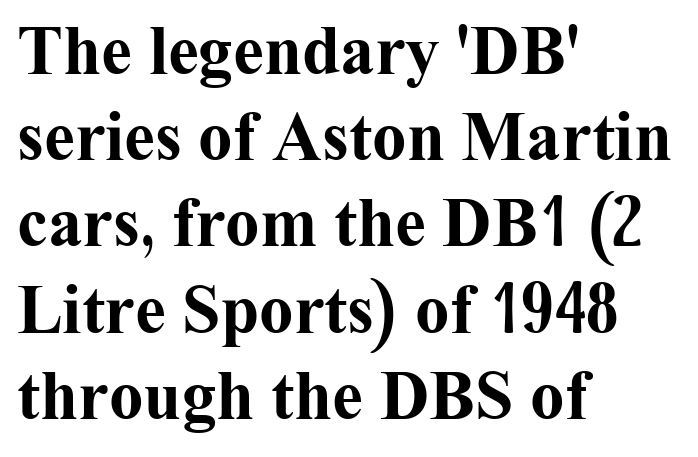
Typesetter's note: full bold, strokes at maximum text heaviness. This rendering uses left alignment, leaving the right contour irregular. Glance below the letters and you will spot only blank space. The face used here is rendered with its standard letterfit.
